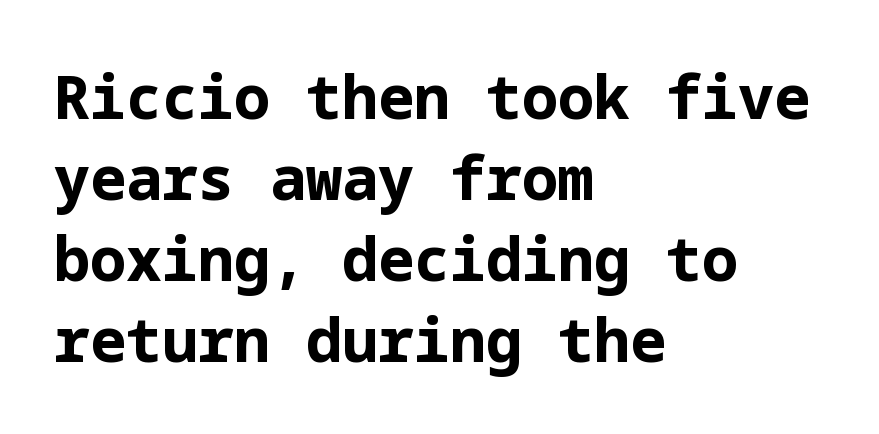
Q: Is the text bold? A: Yes.
Q: Is the text italic (slanted)? A: No, it is upright.
Q: Is the typeface a serif or a sans-serif typeface? A: Sans-serif.
Q: Is the text underlined? A: No.
Q: How is the paragraph aligned? A: Left-aligned.
Q: Is the spacing between letters normal or unusually wide? A: Normal.
Q: Is the spacing between lines tight, normal or loose? A: Normal.
Q: Width (condensed, normal, or wide)? A: Normal.
Q: Stroke contrast? A: Low.
Q: x-height? A: Medium.
